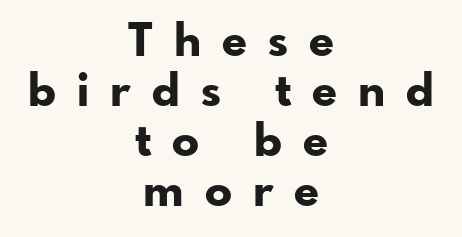
The characters display no serif detailing; their extremities are plain. Each letter keeps its own natural width here, so spacing adapts to shape. Posture: vertical. Baseline-to-baseline distance is barely more than the letter height.
